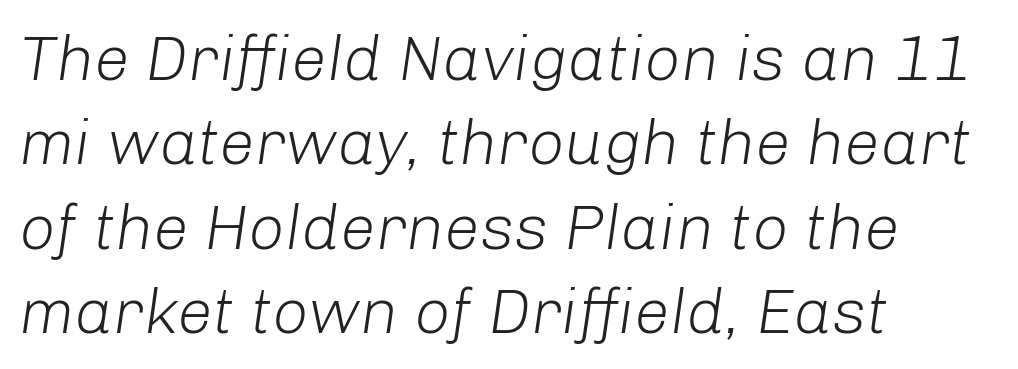
The image shows 64 px light type, italic (leaning right); set left-aligned, normal line spacing (1.32x), normal letter spacing, not underlined; low stroke contrast and a medium x-height.
